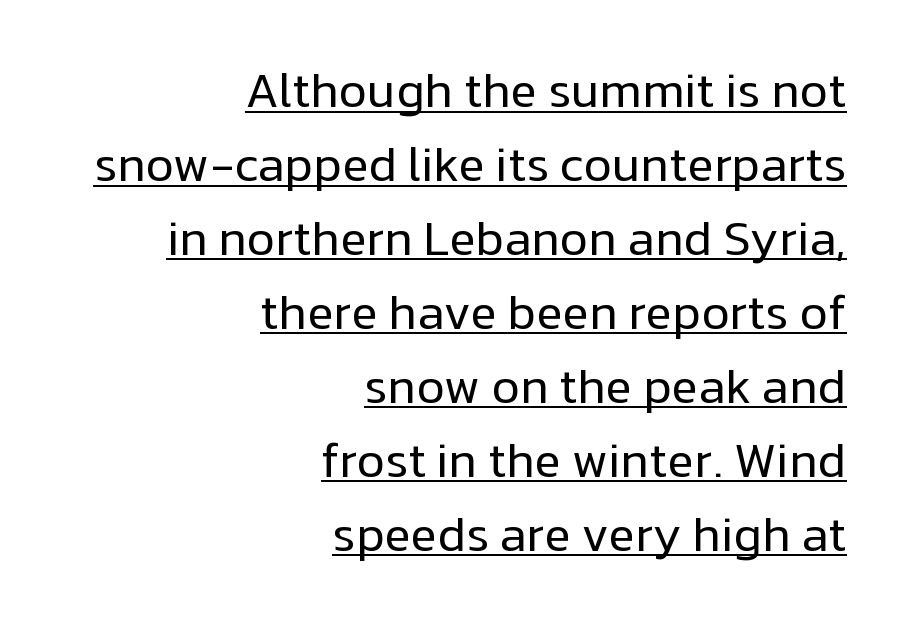
The image shows 49 px regular-weight sans-serif type, upright; set right-aligned, normal line spacing (1.51x), normal letter spacing, underlined; low stroke contrast and a medium x-height.
